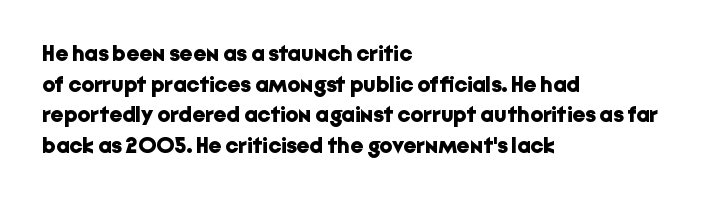
Nobody touched the tracking dial on this one. Heft: maximum for text — a bold. The rendering anchors every line to the left-hand side. The line-height multiplier appears to be the usual default.
